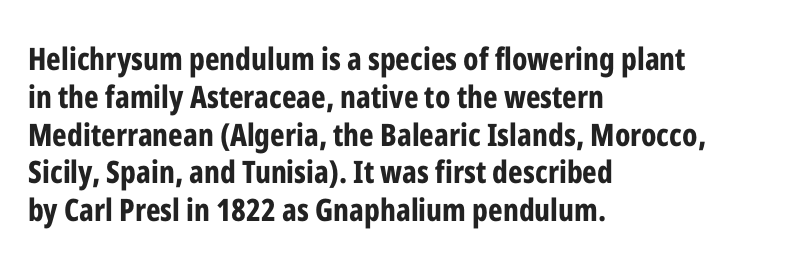
The image shows 31 px bold, condensed sans-serif type, upright; set left-aligned, line spacing 1.22x, normal letter spacing, not underlined; low stroke contrast and a medium x-height.
